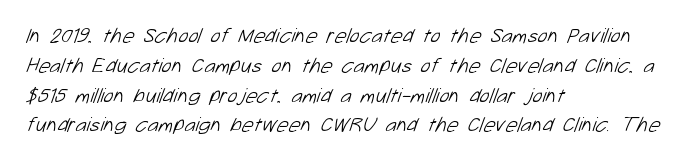
Q: Is the text bold? A: No.
Q: Is the text underlined? A: No.
Q: How is the paragraph aligned? A: Left-aligned.
Q: Is the spacing between letters normal or unusually wide? A: Normal.
Q: Is the spacing between lines tight, normal or loose? A: Normal.
